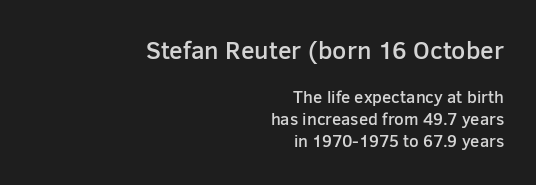
{"italic": "no", "bold": "semi", "underline": "no", "align": "right", "line_spacing": "normal", "line_spacing_ratio": 1.29, "letter_spacing": "normal", "letter_spacing_em": 0.0, "larger_block": "first", "size_ratio": 1.47, "glyph_px": 25}
